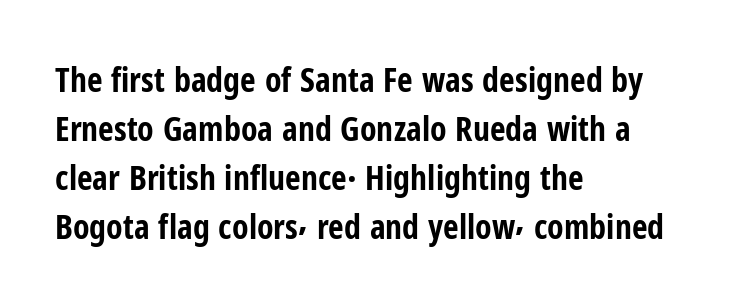
Q: Is the text bold? A: Yes.
Q: Is the text italic (slanted)? A: No, it is upright.
Q: Is the typeface a serif or a sans-serif typeface? A: Sans-serif.
Q: Is the text underlined? A: No.
Q: How is the paragraph aligned? A: Left-aligned.
Q: Is the spacing between letters normal or unusually wide? A: Normal.
Q: Is the spacing between lines tight, normal or loose? A: Normal.
Q: Width (condensed, normal, or wide)? A: Condensed.
Q: Stroke contrast? A: Low.
Q: x-height? A: Medium.
Q: Monospaced? A: No.
